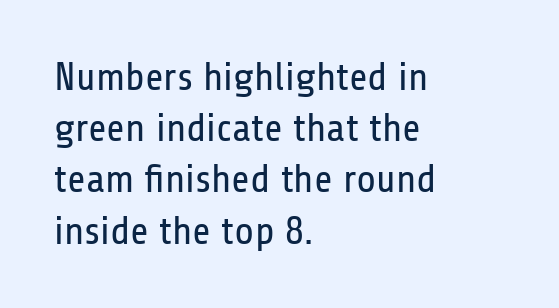
Q: Is the text bold? A: No.
Q: Is the text italic (slanted)? A: No, it is upright.
Q: Is the typeface a serif or a sans-serif typeface? A: Sans-serif.
Q: Is the text underlined? A: No.
Q: How is the paragraph aligned? A: Left-aligned.
Q: Is the spacing between letters normal or unusually wide? A: Normal.
Q: Is the spacing between lines tight, normal or loose? A: Normal.
Q: Width (condensed, normal, or wide)? A: Condensed.
Q: Stroke contrast? A: Low.
Q: x-height? A: Medium.
Q: Monospaced? A: No.
